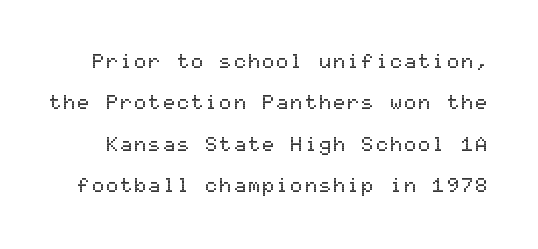
{"italic": "no", "underline": "no", "line_spacing": "loose", "line_spacing_ratio": 2.07, "glyph_px": 20}
